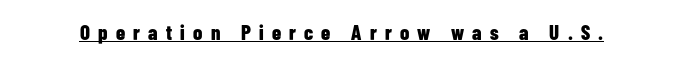
Q: Is the text bold? A: Yes.
Q: Is the text italic (slanted)? A: No, it is upright.
Q: Is the text underlined? A: Yes.
Q: Is the spacing between letters normal or unusually wide? A: Unusually wide.
